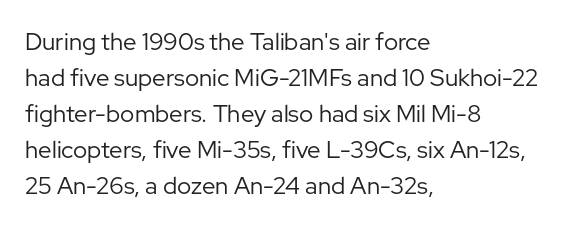
The image shows 24 px text type, upright; set left-aligned, normal line spacing (1.5x), normal letter spacing, not underlined.
